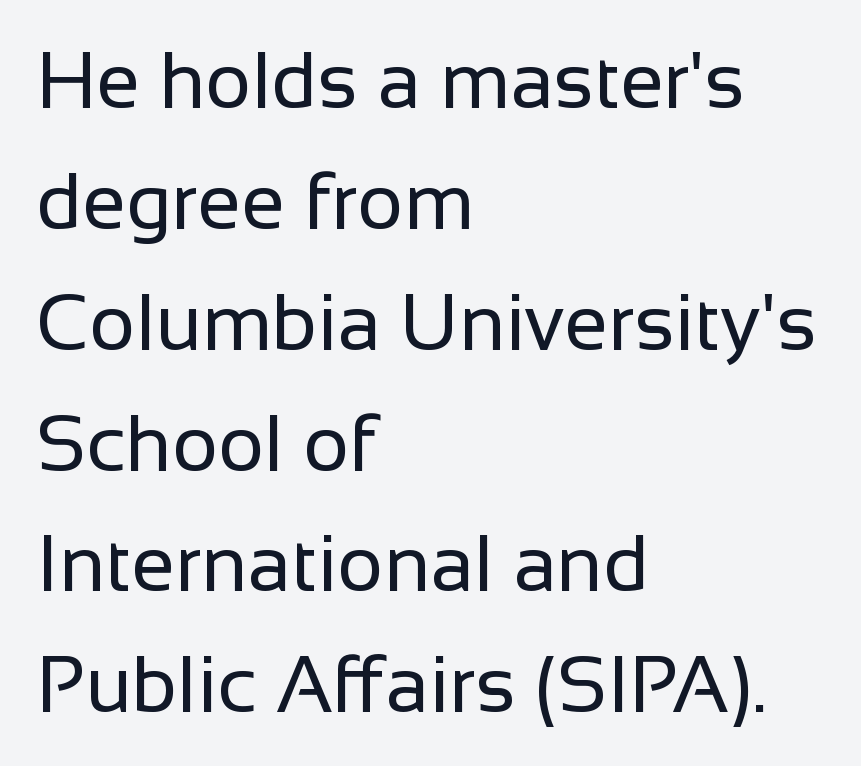
One glance says typical: line gaps are just what's usual. Nothing heavy about these letters — not bold at all. Every character sits straight up, as roman type does. The designer went with a sans here, leaving each stem footless. The glyphs are unaccompanied by any horizontal stroke below them.
